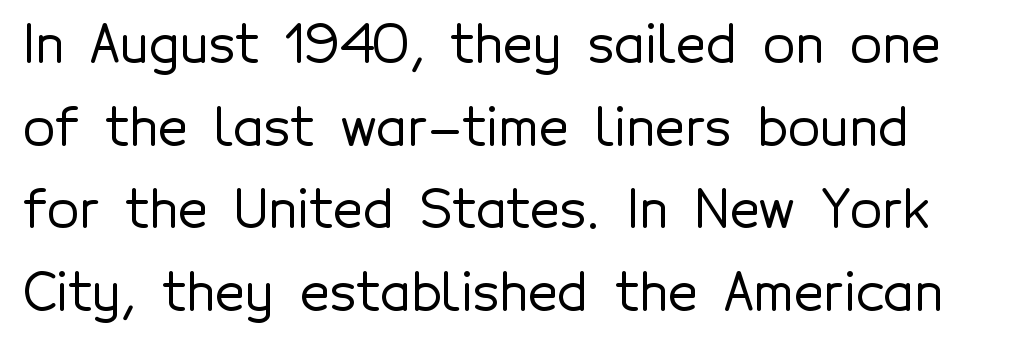
Proportional: the letters do not fall into vertical columns. Between one letter and the next there's only the usual sliver of space. Words float on clear page, feet unadorned. These lines sit exactly where default settings would place them. Unlike italic type, these characters show no tilt at all. This sample uses a sans-serif face.
